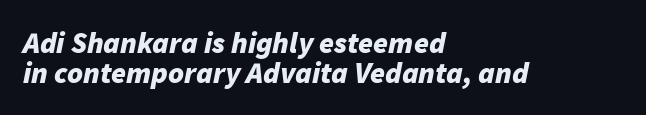
Q: Is the text bold? A: Yes.
Q: Is the text italic (slanted)? A: Yes, it leans right by about 11 degrees.
Q: Is the text underlined? A: No.
Q: How is the paragraph aligned? A: Left-aligned.
Q: Is the spacing between letters normal or unusually wide? A: Normal.
Q: Is the spacing between lines tight, normal or loose? A: Tight.
Q: Width (condensed, normal, or wide)? A: Normal.
Q: Stroke contrast? A: Low.
Q: x-height? A: Medium.
Q: Monospaced? A: No.
